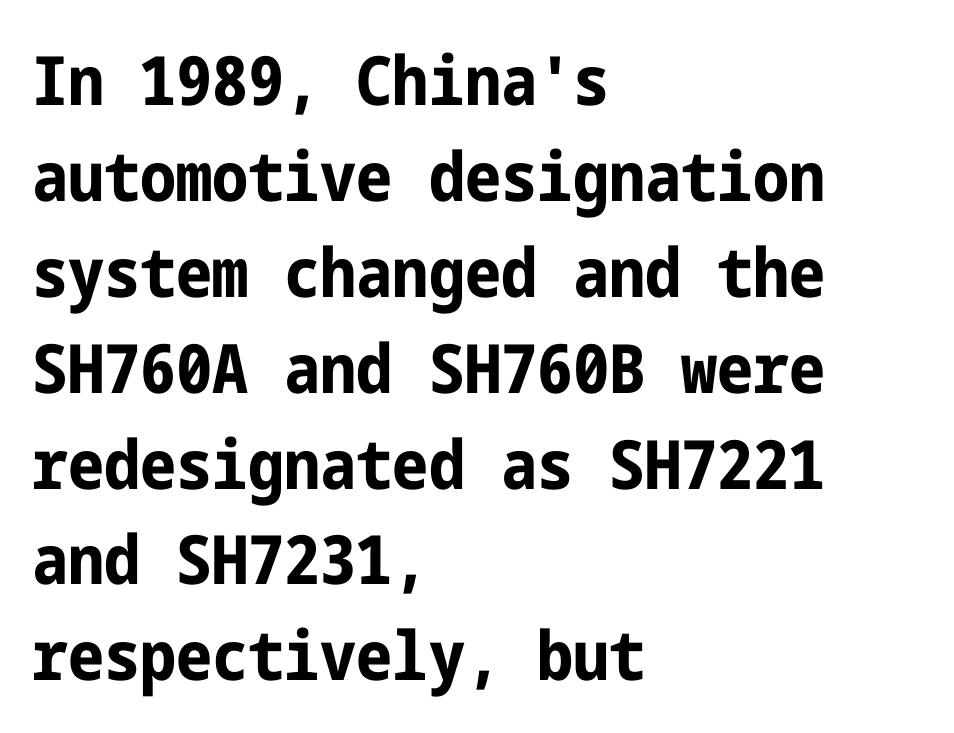
The image shows 68 px bold, condensed sans-serif type, upright; set left-aligned, normal line spacing (1.41x), normal letter spacing, not underlined; low stroke contrast and a medium x-height.
